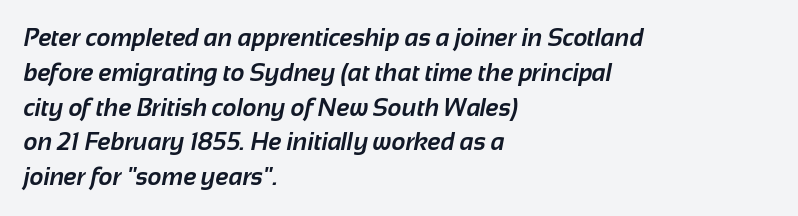
Casual observation: everything's shoved over to the left. The horizontal fit of the characters is conventional and even. The characters look thick and weighty, a clear bold. The zone under the glyphs is completely vacant. Notice how descenders clear the ascenders below comfortably — that's standard leading.
